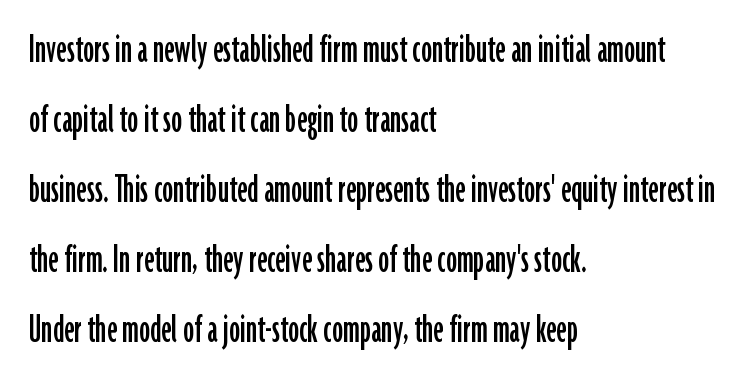
A student would call this left alignment; a typographer would say flush left, rag right. Successive baselines arrive at the customary interval. Does the type have serifs? No, each stem ends abruptly. Upright lettering throughout. Observe the ordinary spacing: letters are neighbours, not strangers. No word sits above an underline.
